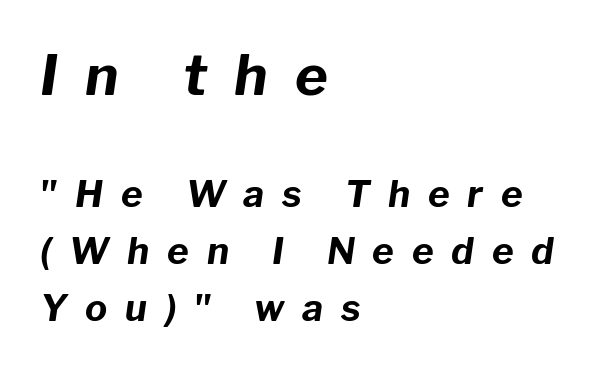
{"italic": "yes", "lean": "right", "slant_degrees": 8, "bold": "yes", "weight": "bold", "width": "normal", "stroke_contrast": "low", "x_height": "medium", "monospaced": "no", "underline": "no", "align": "left", "line_spacing": "normal", "line_spacing_ratio": 1.54, "letter_spacing": "wide", "letter_spacing_em": 0.48, "larger_block": "first", "size_ratio": 1.51, "glyph_px": 56}
